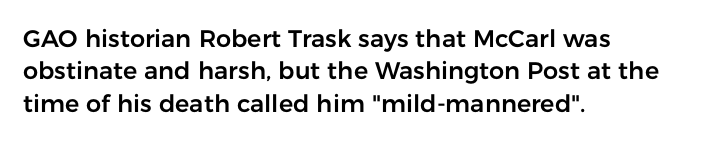
The image shows 24 px text type, upright; set left-aligned, normal line spacing (1.35x), normal letter spacing, not underlined.
